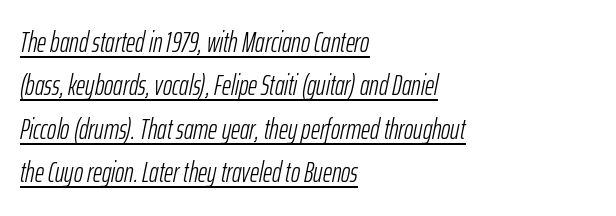
The image shows 28 px light, condensed type, italic (leaning right); set left-aligned, normal line spacing (1.55x), normal letter spacing, underlined; low stroke contrast and a medium x-height.
